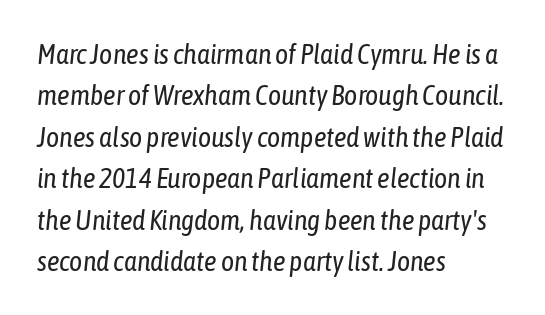
These lines are rendered in a variable-pitch font. Yep, that's italic — everything's leaning. Only glyphs here, with clear space below each row. Vertically, the passage feels balanced, rows spaced as you'd expect. In terms of letterspacing, this is plain default setting.
